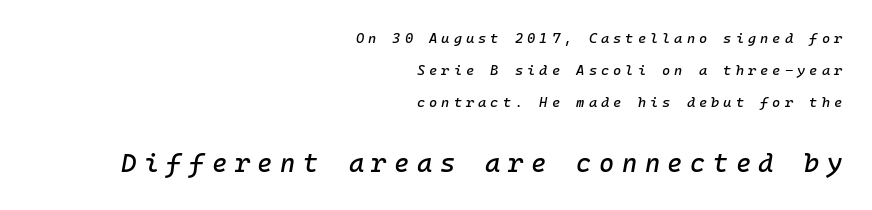
{"italic": "yes", "lean": "right", "slant_degrees": 10, "underline": "no", "align": "right", "line_spacing": "loose", "line_spacing_ratio": 2.3, "letter_spacing": "wide", "letter_spacing_em": 0.29, "larger_block": "second", "size_ratio": 1.86, "glyph_px": 26}
